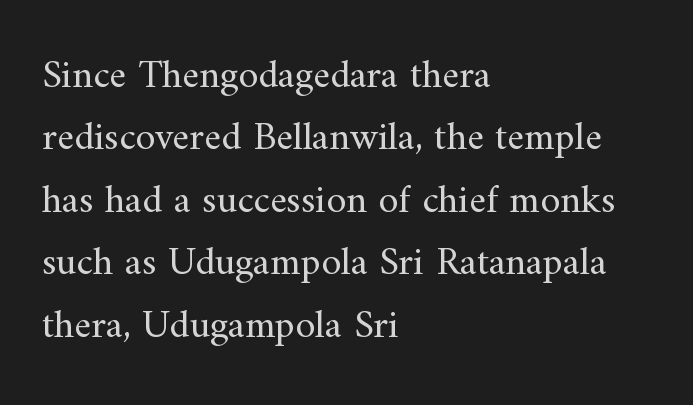
{"serif": "yes", "italic": "no", "bold": "no", "weight": "regular", "width": "normal", "stroke_contrast": "medium", "x_height": "small", "monospaced": "no", "underline": "no", "align": "left", "line_spacing": "normal", "line_spacing_ratio": 1.56, "letter_spacing": "normal", "letter_spacing_em": 0.0, "glyph_px": 40}
